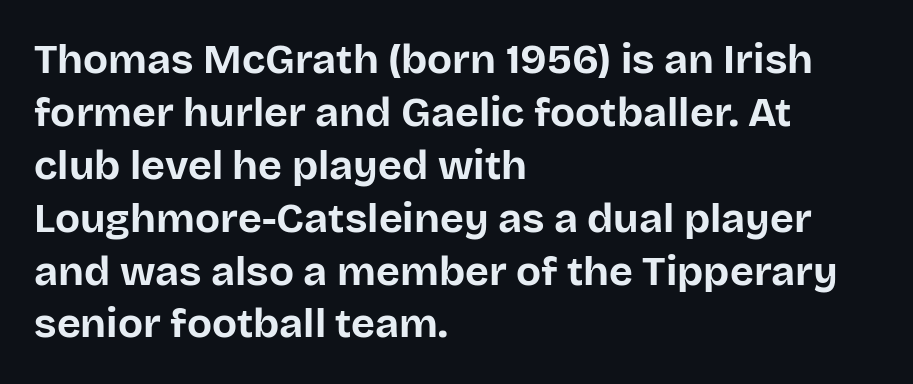
Q: Is the text bold? A: Yes.
Q: Is the text italic (slanted)? A: No, it is upright.
Q: Is the typeface a serif or a sans-serif typeface? A: Sans-serif.
Q: Is the text underlined? A: No.
Q: How is the paragraph aligned? A: Left-aligned.
Q: Is the spacing between letters normal or unusually wide? A: Normal.
Q: Is the spacing between lines tight, normal or loose? A: Normal.
Q: Width (condensed, normal, or wide)? A: Normal.
Q: Stroke contrast? A: Low.
Q: x-height? A: Large.
Q: Monospaced? A: No.
